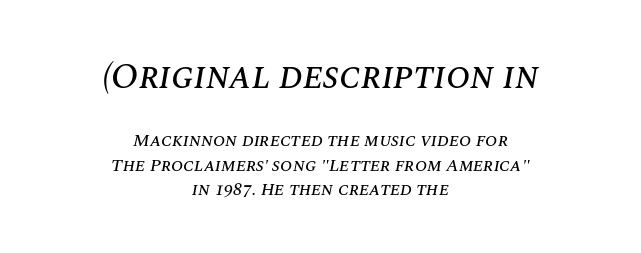
Italic: yes, the glyphs are oblique. Proportional: the letters do not fall into vertical columns. This sample is center-justified, so both line endings float freely. The tracking reads as untouched default to a designer's eye. The passage shown begins with its larger block and ends with its smaller one. Successive baselines arrive at the customary interval.
